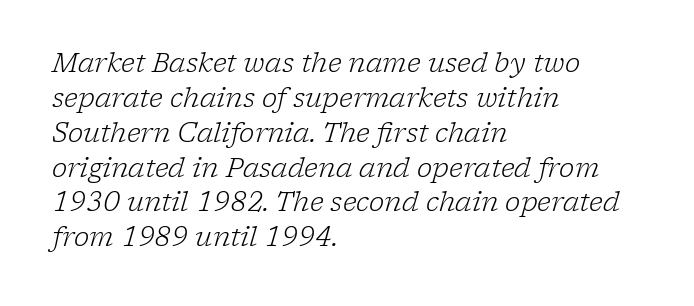
Q: Is the text bold? A: No.
Q: Is the text italic (slanted)? A: Yes, it leans right by about 17 degrees.
Q: Is the text underlined? A: No.
Q: How is the paragraph aligned? A: Left-aligned.
Q: Is the spacing between letters normal or unusually wide? A: Normal.
Q: Is the spacing between lines tight, normal or loose? A: Normal.
